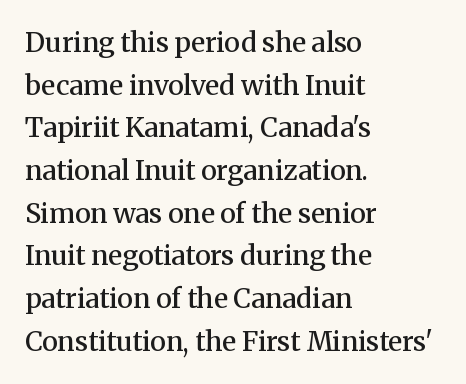
The image shows 27 px text type, upright; set left-aligned, normal line spacing (1.58x), normal letter spacing, not underlined.
